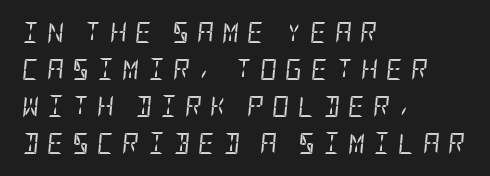
Horizontal alignment here is leftward, the default for most running prose. The letters are spread apart with noticeably loose tracking. The face used here has a pronounced slope to its letters. Stroke thickness stays within the range of a standard reading face or lighter.
